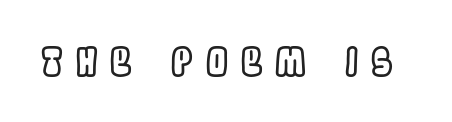
The image shows 39 px condensed type, upright; set unusually wide letter spacing (+0.33 em), not underlined; a large x-height.
